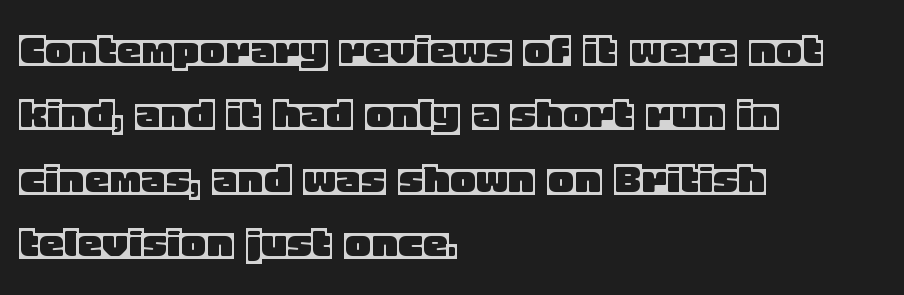
Q: Is the text italic (slanted)? A: No, it is upright.
Q: Is the text underlined? A: No.
Q: How is the paragraph aligned? A: Left-aligned.
Q: Is the spacing between letters normal or unusually wide? A: Normal.
Q: Is the spacing between lines tight, normal or loose? A: Normal.
Q: Width (condensed, normal, or wide)? A: Normal.
Q: x-height? A: Large.
Q: Monospaced? A: No.
